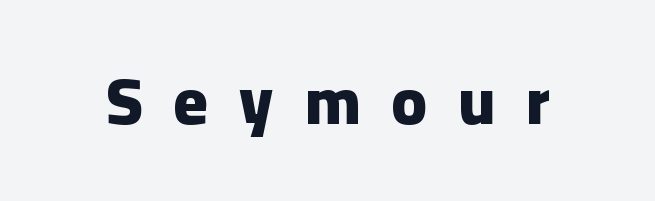
In terms of weight, the rendering is a true, heavy bold. You can tell it's not italic because the verticals are truly vertical. This sample has the flowing, uneven cadence of proportional lettering. Letterform terminals end flat and unadorned throughout the passage. Spacing between characters has been opened up far beyond the box default. This rendering features lettering with no underline.
